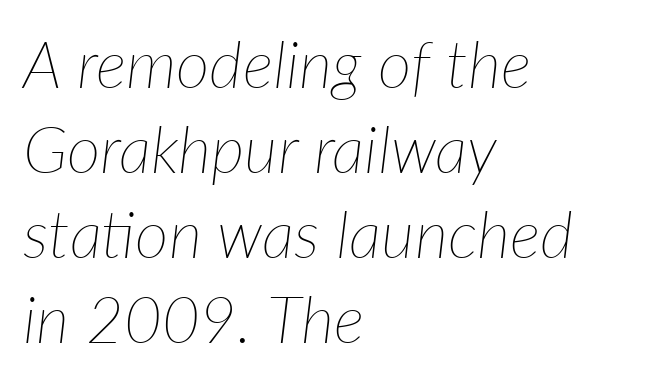
The image shows 65 px thin type, italic (leaning right); set left-aligned, normal line spacing (1.31x), normal letter spacing, not underlined; low stroke contrast and a medium x-height.
